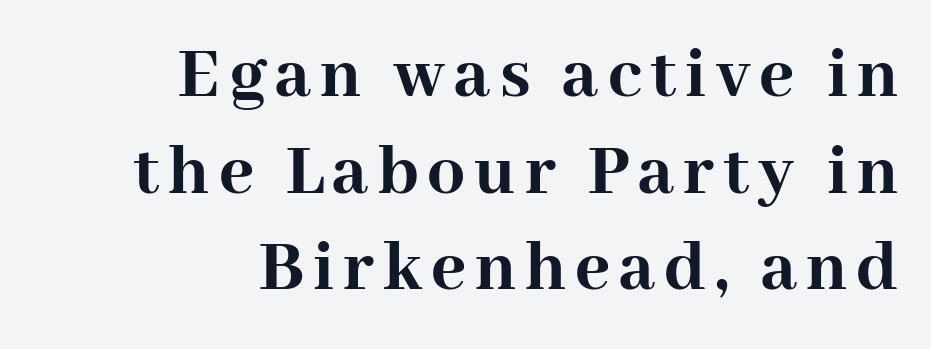
The text block is weighted toward the right margin, trailing off unevenly leftward. The block of text has a typical density, with ordinary space between rows. Ascenders rise straight up at ninety degrees. Thick stems and heavy bowls — unmistakably bold. The typeface chosen for these lines features serifs.
